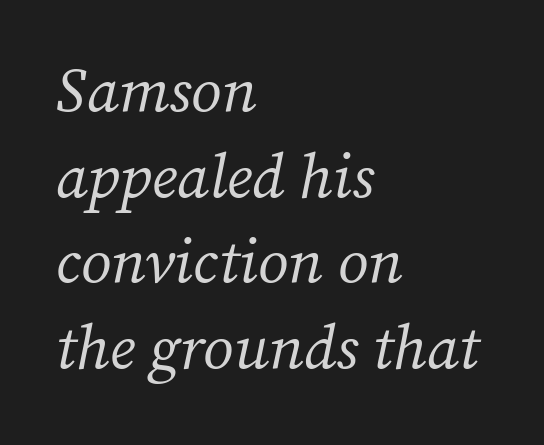
The letters are slanted; this is an italic face. I'd call this a serif setting — the letters wear small feet. Think of a printed novel: that variable character pitch is what you see here. No heavy texture on the line: the type isn't bold.
